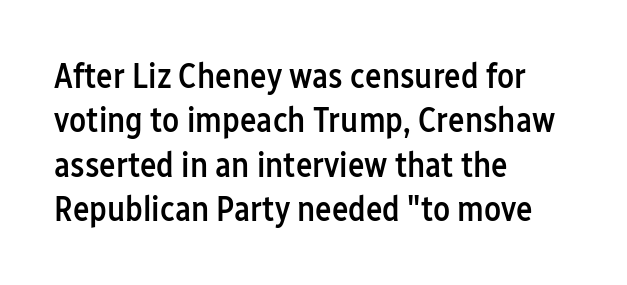
Varying glyph widths throughout — classic text-font behaviour. The typeface chosen for these lines omits serifs. The words here are not underlined. The rendering uses a semibold face; strokes are thickened but not to full bold. Every row of glyphs begins at an identical x-position on the left.
